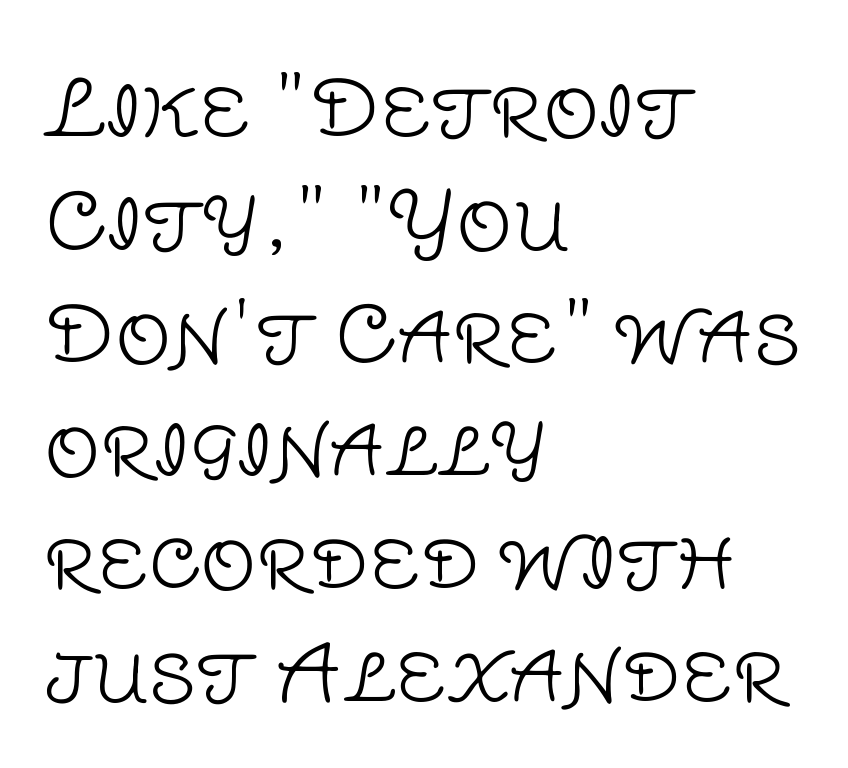
Reading down the block, your eye returns to a fixed left position each line. The leading is moderate, giving the passage an even texture. Caption: face not bold, strokes unweighted.
